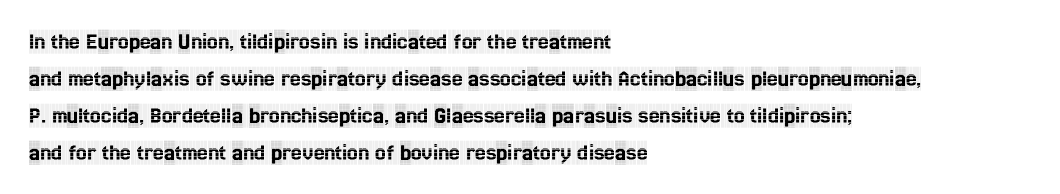
This is roman type, the default non-slanted kind. The lines in this sample share a left origin and differ only in where they stop. Glance below the letters and you will spot only blank space. The line-height multiplier appears to be the usual default. No extra tracking has been applied to these lines.
